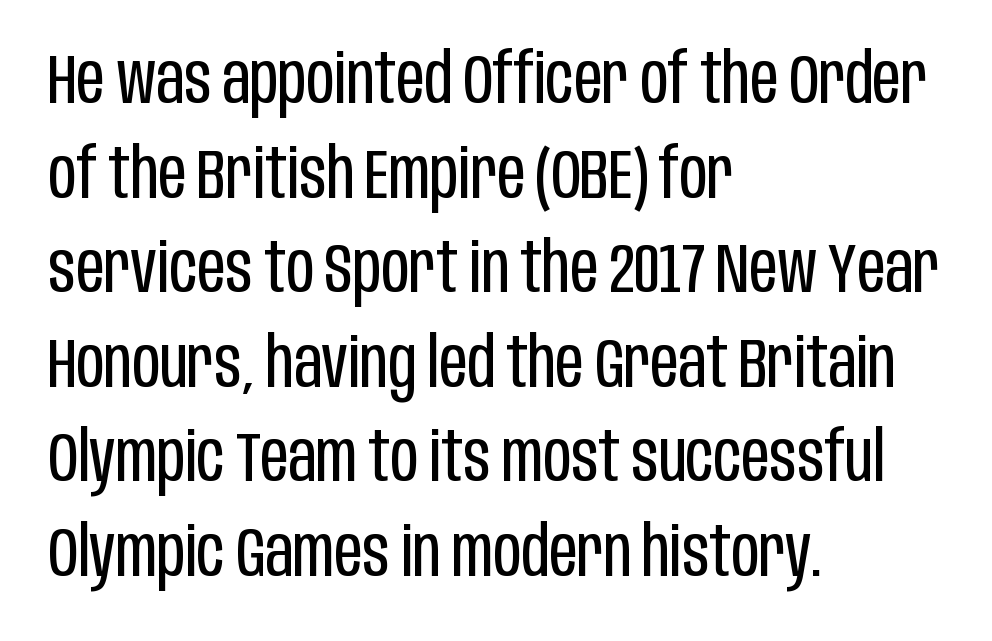
{"serif": "no", "italic": "no", "bold": "no", "weight": "regular", "width": "condensed", "stroke_contrast": "low", "x_height": "large", "monospaced": "no", "underline": "no", "align": "left", "line_spacing": "normal", "line_spacing_ratio": 1.37, "letter_spacing": "normal", "letter_spacing_em": 0.0, "glyph_px": 69}
